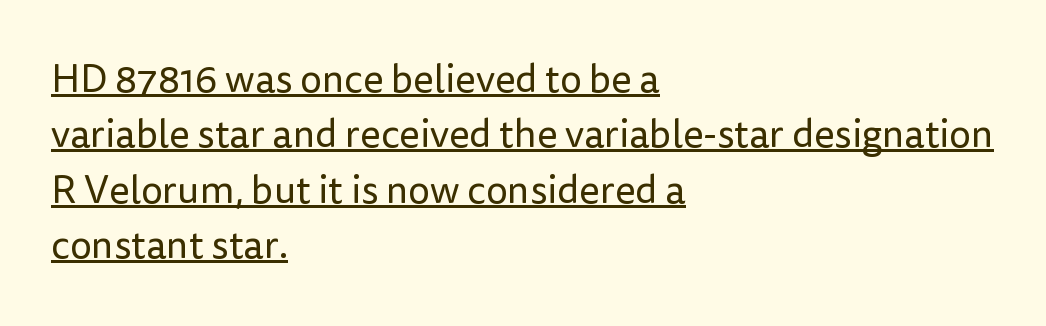
The image shows 39 px regular-weight sans-serif type, upright; set left-aligned, normal line spacing (1.42x), normal letter spacing, underlined; low stroke contrast and a medium x-height.
